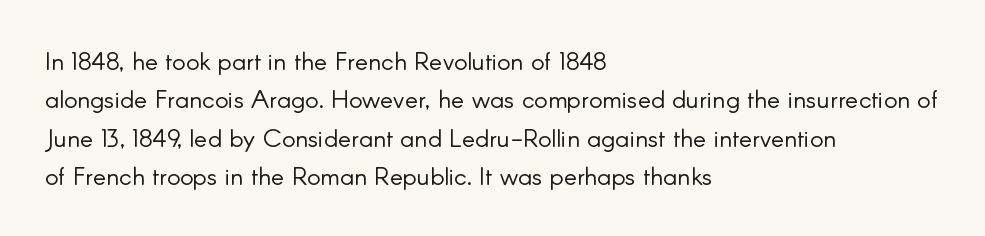
{"italic": "no", "bold": "no", "underline": "no", "align": "left", "line_spacing": "normal", "line_spacing_ratio": 1.54, "letter_spacing": "normal", "letter_spacing_em": 0.0, "glyph_px": 25}
